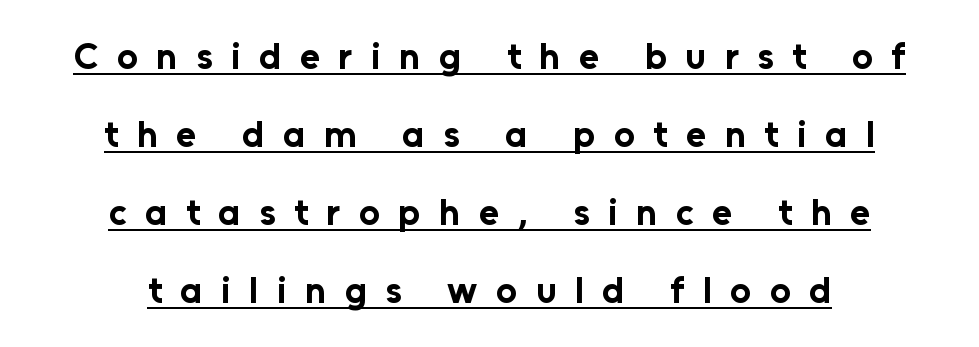
{"serif": "no", "italic": "no", "bold": "yes", "weight": "bold", "width": "normal", "stroke_contrast": "low", "x_height": "medium", "monospaced": "no", "underline": "yes", "align": "center", "line_spacing": "loose", "line_spacing_ratio": 2.11, "letter_spacing": "wide", "letter_spacing_em": 0.5, "glyph_px": 37}
